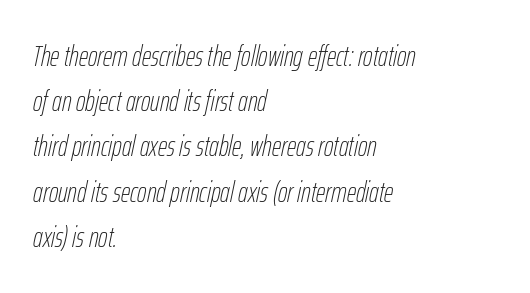
Observe the lean: these are italic letterforms. The string is rendered with underlining switched off. The letters sit at their default tracking, neither squeezed nor spread. The setting favours the left margin, as ordinary paragraphs usually do.
